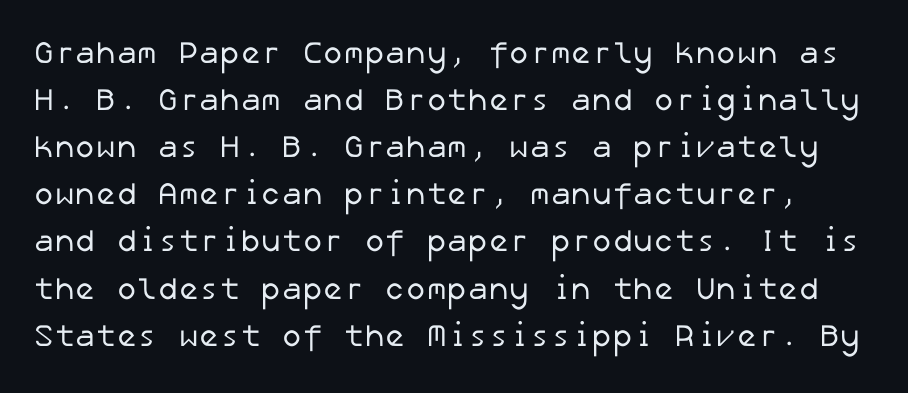
The image shows 31 px regular-weight sans-serif type; set normal line spacing (1.52x), normal letter spacing, not underlined; low stroke contrast and a medium x-height.
